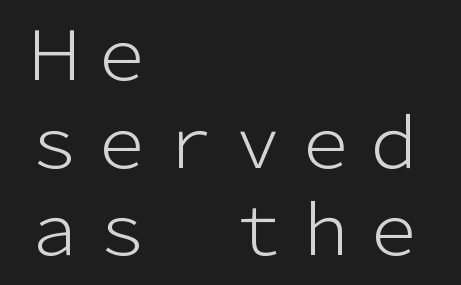
Q: Is the text bold? A: No.
Q: Is the text italic (slanted)? A: No, it is upright.
Q: Is the typeface a serif or a sans-serif typeface? A: Sans-serif.
Q: Is the text underlined? A: No.
Q: How is the paragraph aligned? A: Left-aligned.
Q: Is the spacing between letters normal or unusually wide? A: Normal.
Q: Is the spacing between lines tight, normal or loose? A: Normal.
Q: Width (condensed, normal, or wide)? A: Normal.
Q: Stroke contrast? A: Low.
Q: x-height? A: Medium.
Q: Monospaced? A: No.
